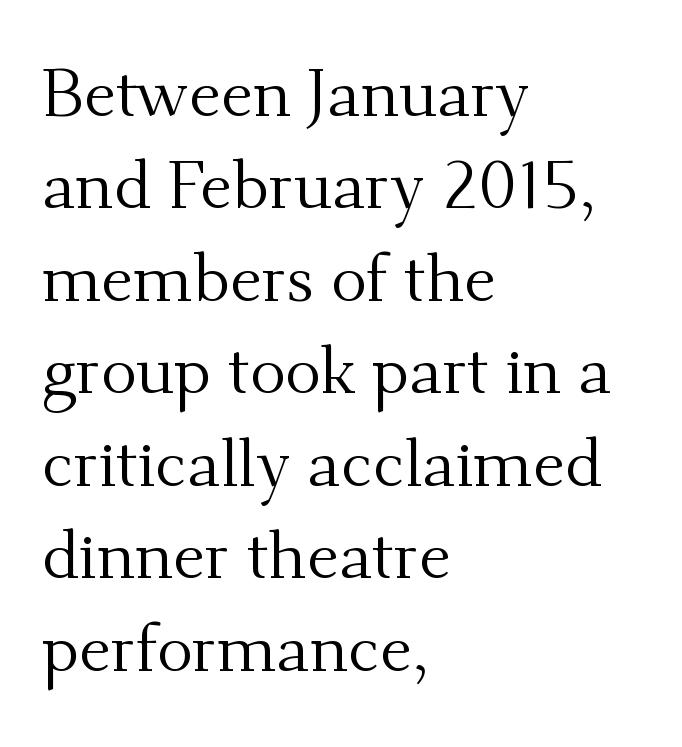
The image shows 67 px regular-weight serif type, upright; set left-aligned, normal line spacing (1.38x), normal letter spacing, not underlined; medium stroke contrast and a small x-height.
